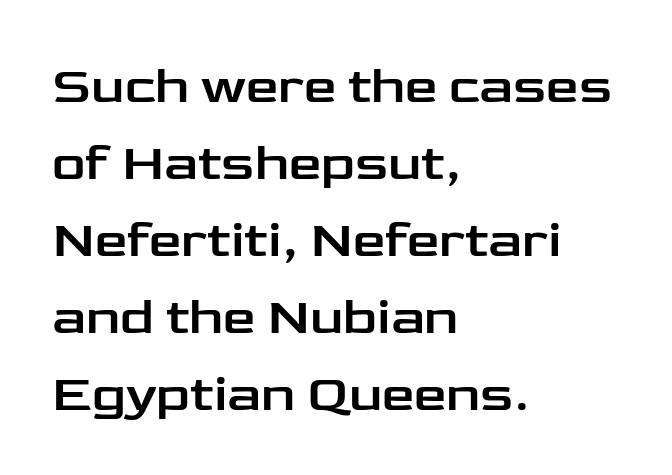
{"serif": "no", "italic": "no", "width": "wide", "stroke_contrast": "low", "x_height": "medium", "monospaced": "no", "underline": "no", "align": "left", "line_spacing": "normal", "line_spacing_ratio": 1.48, "letter_spacing": "normal", "letter_spacing_em": 0.0, "glyph_px": 52}
